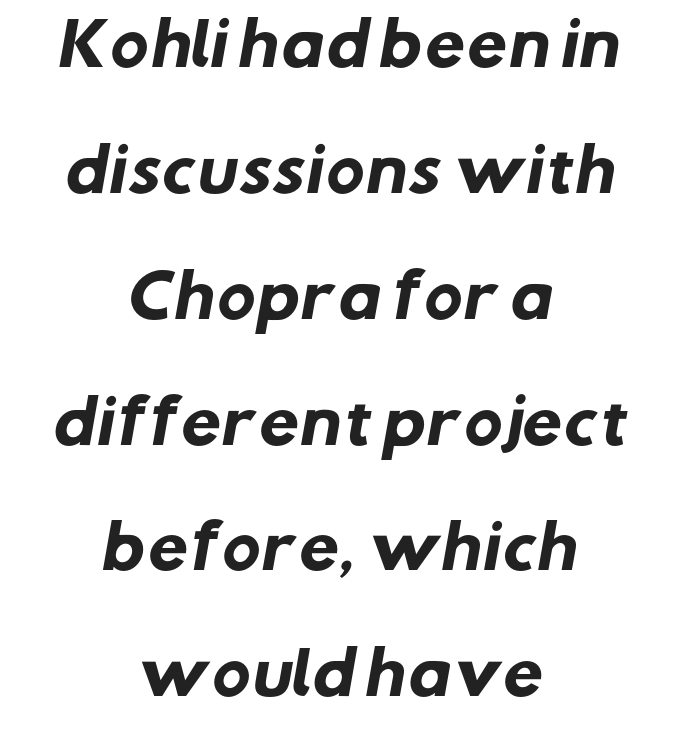
The image shows 58 px heavy sans-serif type; set centered, loose line spacing (2.17x), normal letter spacing, not underlined; low stroke contrast and a medium x-height.
